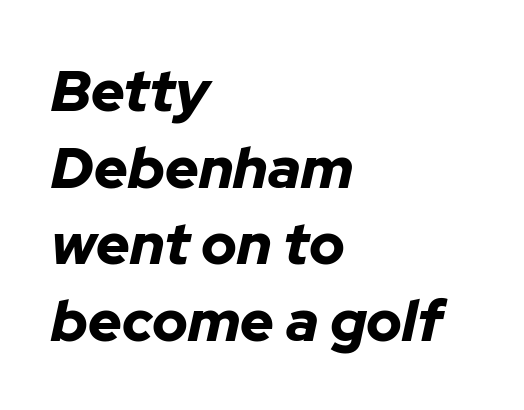
The image shows 58 px bold type, italic (leaning right); set left-aligned, normal line spacing (1.32x), normal letter spacing, not underlined; low stroke contrast and a medium x-height.
